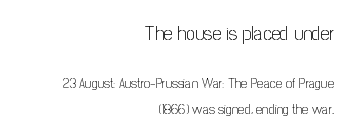
{"italic": "no", "bold": "no", "underline": "no", "align": "right", "line_spacing_ratio": 1.84, "letter_spacing": "normal", "letter_spacing_em": 0.0, "larger_block": "first", "size_ratio": 1.43, "glyph_px": 20}
